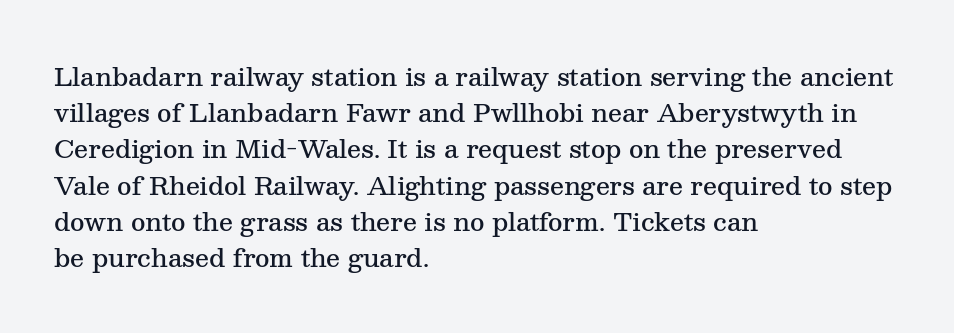
The image shows 25 px text type, upright; set left-aligned, normal line spacing (1.45x), normal letter spacing, not underlined.
